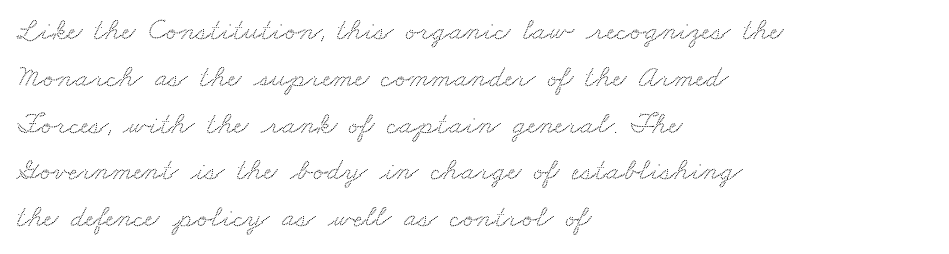
Q: Is the typeface a serif or a sans-serif typeface? A: Serif.
Q: Is the text underlined? A: No.
Q: How is the paragraph aligned? A: Left-aligned.
Q: Is the spacing between letters normal or unusually wide? A: Normal.
Q: Is the spacing between lines tight, normal or loose? A: Normal.
Q: Width (condensed, normal, or wide)? A: Wide.
Q: Stroke contrast? A: Medium.
Q: x-height? A: Small.
Q: Monospaced? A: No.
